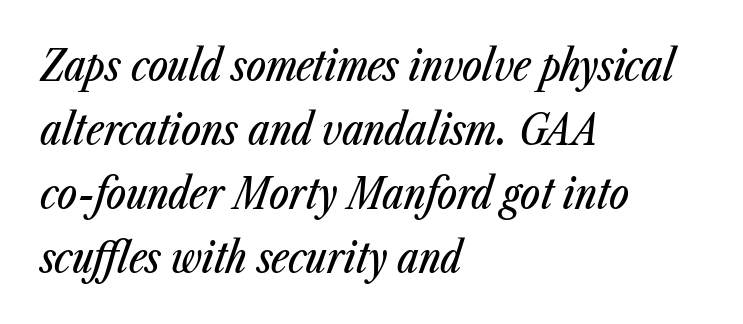
The image shows 42 px condensed type, italic (leaning right); set left-aligned, normal line spacing (1.52x), normal letter spacing, not underlined; low stroke contrast and a medium x-height.
